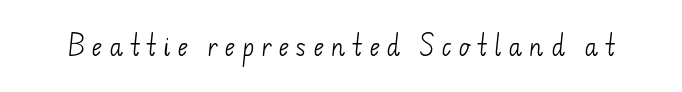
The image shows 23 px text type; set unusually wide letter spacing (+0.29 em), not underlined.
